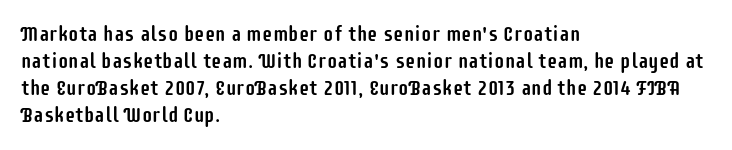
The letters stand straight up with perfectly vertical stems. Tracking here is standard; glyphs follow each other at the usual distance. Whoever set this chose a conventional vertical rhythm. The paragraph has a hard left edge and a soft right edge. Has an underline been added? It has not.
